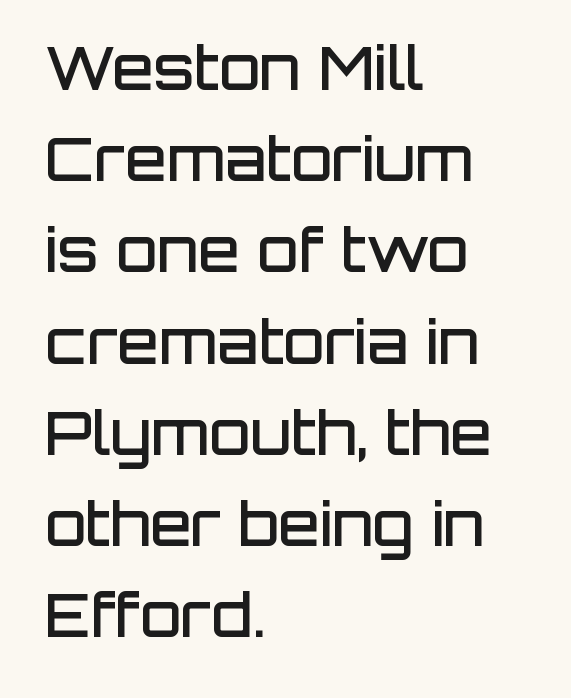
{"serif": "no", "italic": "no", "bold": "semi", "weight": "semibold", "width": "normal", "stroke_contrast": "low", "x_height": "large", "monospaced": "no", "underline": "no", "align": "left", "line_spacing": "normal", "line_spacing_ratio": 1.52, "letter_spacing": "normal", "letter_spacing_em": 0.0, "glyph_px": 60}
